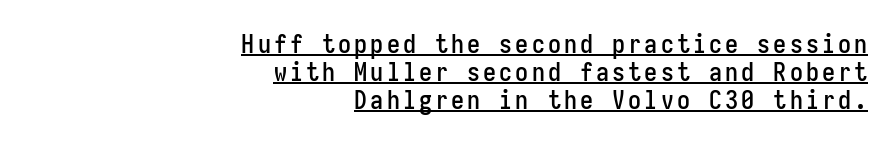
Q: Is the text italic (slanted)? A: No, it is upright.
Q: Is the text underlined? A: Yes.
Q: How is the paragraph aligned? A: Right-aligned.
Q: Is the spacing between lines tight, normal or loose? A: Tight.
